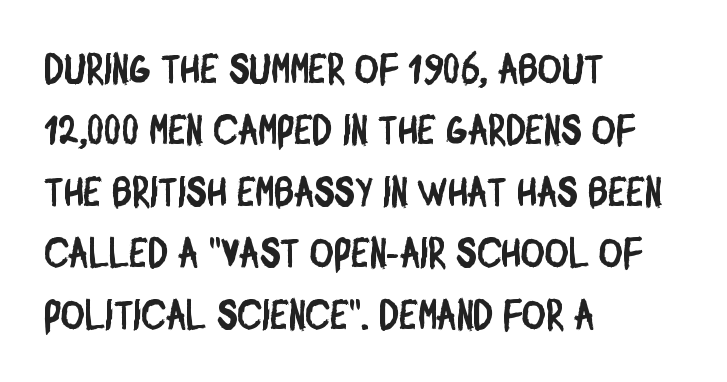
{"serif": "no", "width": "condensed", "stroke_contrast": "low", "x_height": "large", "monospaced": "no", "underline": "no", "align": "left", "line_spacing": "normal", "line_spacing_ratio": 1.5, "letter_spacing": "normal", "letter_spacing_em": 0.0, "glyph_px": 41}
